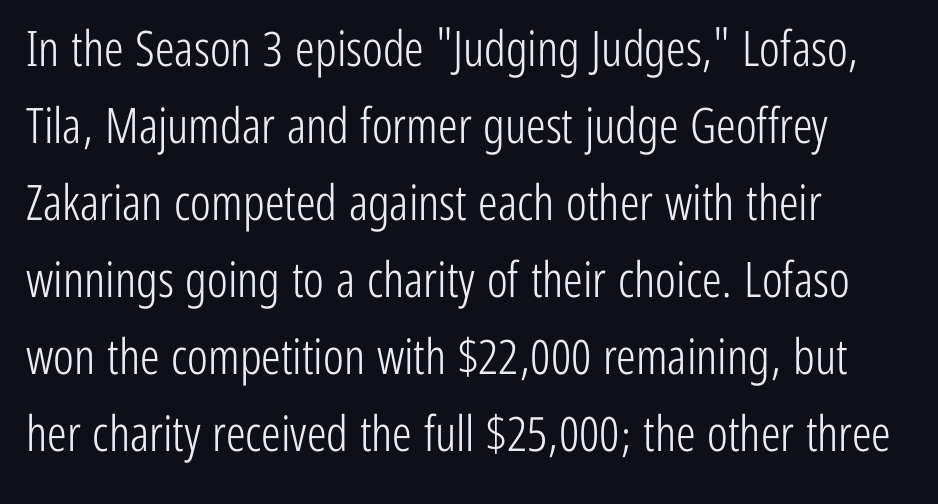
Think standard paragraph weight, or any step lighter than that. Line starts are locked; line ends wander. Quick note: underline off. Leading: standard. Classification — sans serif. The passage shown is typed in a proportional face where columns would drift.
